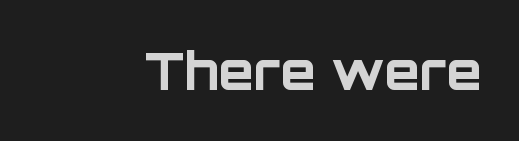
Q: Is the text bold? A: Yes.
Q: Is the text italic (slanted)? A: No, it is upright.
Q: Is the typeface a serif or a sans-serif typeface? A: Sans-serif.
Q: Is the text underlined? A: No.
Q: Is the spacing between letters normal or unusually wide? A: Normal.
Q: Width (condensed, normal, or wide)? A: Normal.
Q: Stroke contrast? A: Low.
Q: x-height? A: Large.
Q: Monospaced? A: No.
